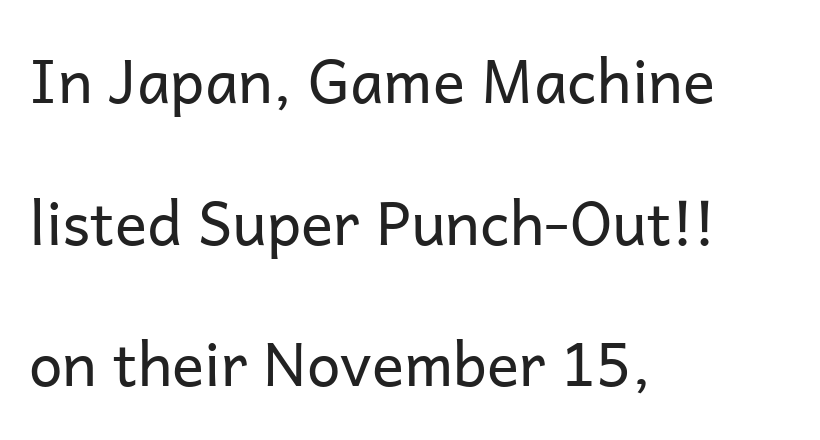
Type style note: lacks serifs. The font is comparable to plain body text, perhaps lighter. Is the block centered? No — it sits flush against the left margin. You could not count columns in this text — the font is proportionally spaced. Do the letters lean? They stand straight.
